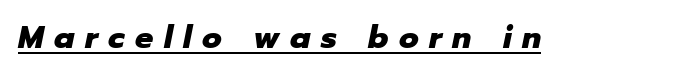
The image shows 32 px heavy type, italic (leaning right); set unusually wide letter spacing (+0.33 em), underlined; low stroke contrast and a medium x-height.
